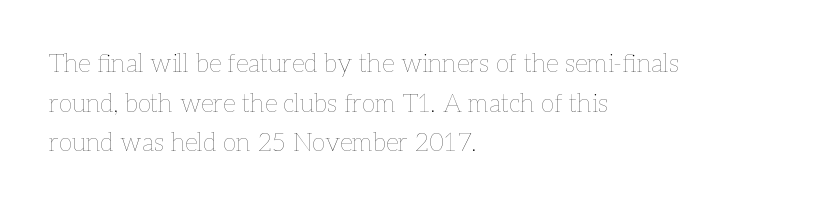
No italicization has been applied; the sample stays upright. Which margin do the lines hug? The left one — the right edge is uneven. Interline gaps are of average width in this sample. Descender tails drop into unmarked territory.
